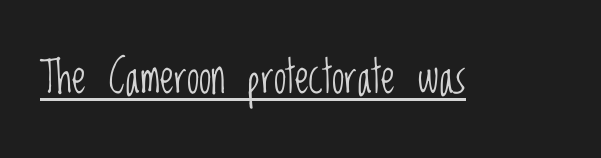
This is not heavy type; no bold has been used. To sum up the face: it is a sans, with no serifs. Tracking value appears to be zero — textbook default spacing. You could not count columns in this text — the font is proportionally spaced. Notice how a bar underscores the lettering throughout. Every stem runs plumb, perpendicular to the baseline.
